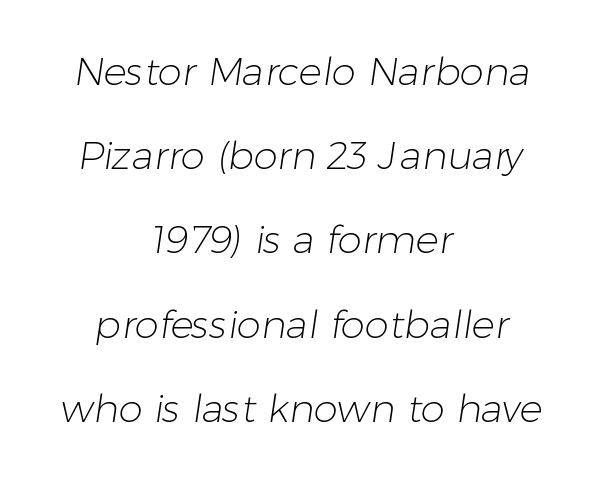
{"serif": "no", "bold": "no", "weight": "light", "width": "normal", "stroke_contrast": "low", "x_height": "medium", "monospaced": "no", "underline": "no", "align": "center", "line_spacing": "loose", "line_spacing_ratio": 2.16, "letter_spacing": "normal", "letter_spacing_em": 0.0, "glyph_px": 39}
